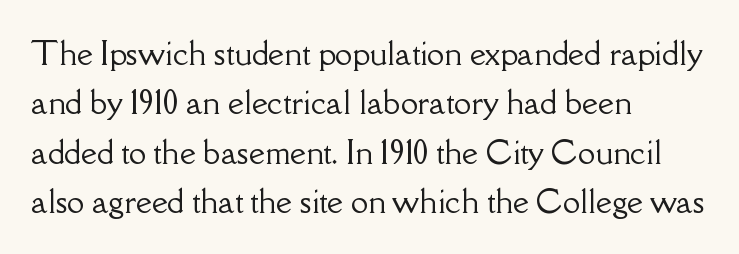
The string is rendered with underlining switched off. One-word summary of the alignment: left. The gaps between neighbouring characters are ordinary and unremarkable. What's the leading like? Ordinary, nothing unusual. The type sits square on the baseline with zero lean.
